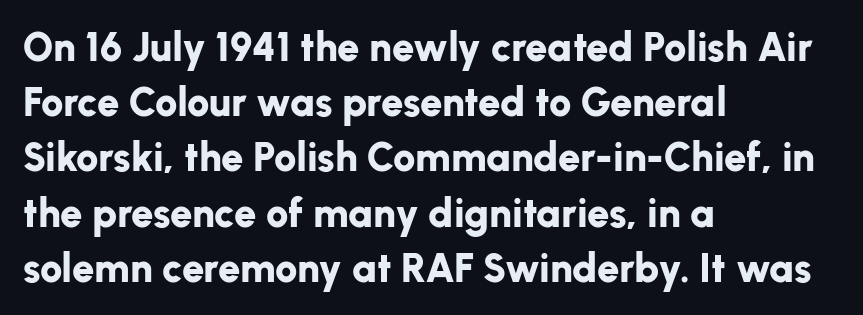
{"serif": "no", "italic": "no", "bold": "yes", "weight": "bold", "width": "normal", "stroke_contrast": "low", "x_height": "medium", "monospaced": "no", "underline": "no", "align": "left", "line_spacing": "normal", "line_spacing_ratio": 1.38, "letter_spacing": "normal", "letter_spacing_em": 0.0, "glyph_px": 40}
